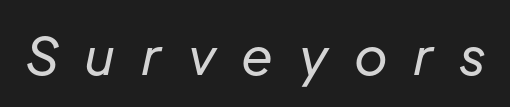
Q: Is the text bold? A: No.
Q: Is the text italic (slanted)? A: Yes, it leans right by about 12 degrees.
Q: Is the text underlined? A: No.
Q: Is the spacing between letters normal or unusually wide? A: Unusually wide.
Q: Width (condensed, normal, or wide)? A: Normal.
Q: Stroke contrast? A: Low.
Q: x-height? A: Medium.
Q: Monospaced? A: No.
